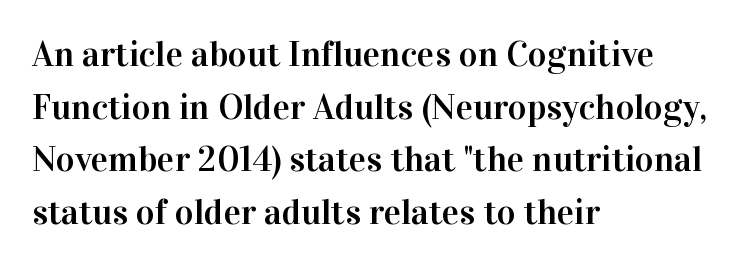
Letterform terminals end in serifs throughout the passage. This sample uses an upright cut, with every glyph sitting square on the baseline. Varying glyph widths throughout — classic text-font behaviour. These lines sit exactly where default settings would place them. Horizontally, the lines are justified to the leading edge only. Letters rest on an invisible, unmarked baseline.
